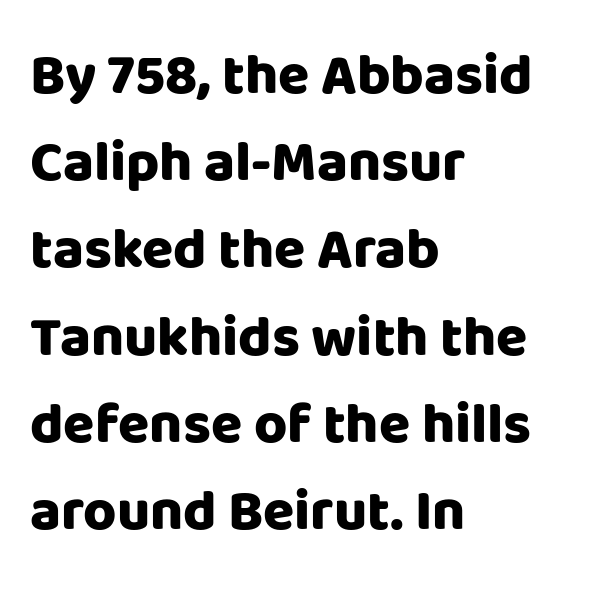
Q: Is the text bold? A: Yes.
Q: Is the text italic (slanted)? A: No, it is upright.
Q: Is the typeface a serif or a sans-serif typeface? A: Sans-serif.
Q: Is the text underlined? A: No.
Q: How is the paragraph aligned? A: Left-aligned.
Q: Is the spacing between letters normal or unusually wide? A: Normal.
Q: Is the spacing between lines tight, normal or loose? A: Normal.
Q: Width (condensed, normal, or wide)? A: Normal.
Q: Stroke contrast? A: Low.
Q: x-height? A: Large.
Q: Monospaced? A: No.
